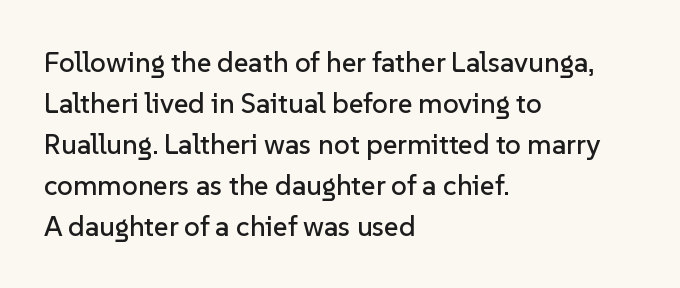
The image shows 28 px sans-serif type, upright; set left-aligned, normal line spacing (1.46x), normal letter spacing, not underlined; low stroke contrast and a medium x-height.
